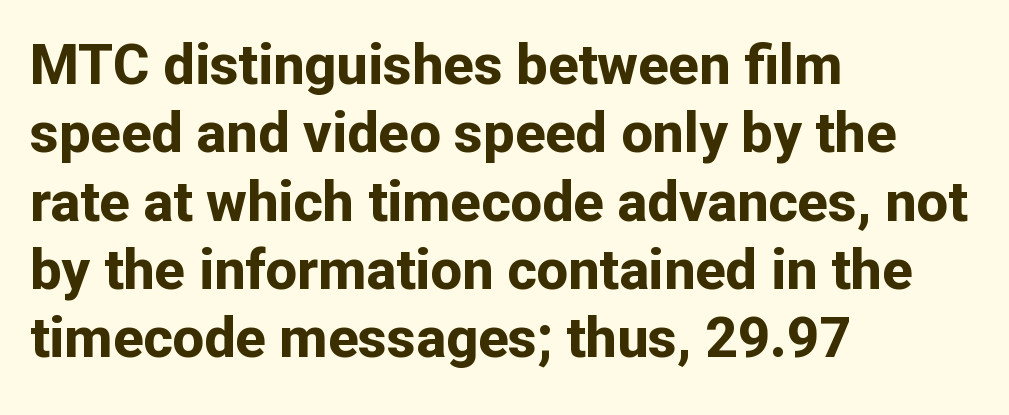
The image shows 56 px bold sans-serif type, upright; set left-aligned, line spacing 1.22x, normal letter spacing, not underlined; low stroke contrast and a medium x-height.
